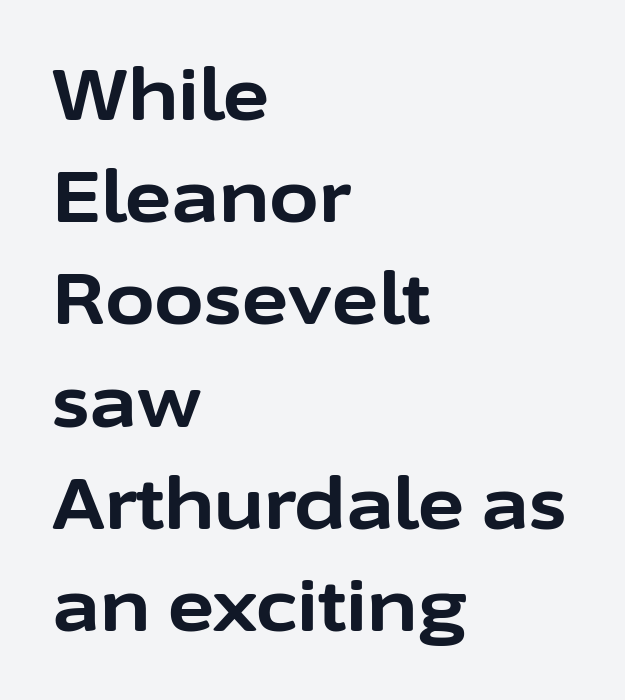
{"serif": "no", "italic": "no", "bold": "yes", "weight": "bold", "width": "normal", "stroke_contrast": "low", "x_height": "medium", "monospaced": "no", "underline": "no", "align": "left", "line_spacing": "normal", "line_spacing_ratio": 1.42, "letter_spacing": "normal", "letter_spacing_em": 0.0, "glyph_px": 72}
